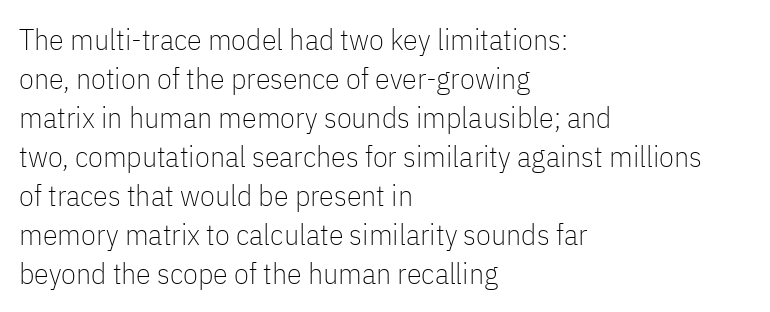
Q: Is the text bold? A: No.
Q: Is the text italic (slanted)? A: No, it is upright.
Q: Is the typeface a serif or a sans-serif typeface? A: Sans-serif.
Q: Is the text underlined? A: No.
Q: How is the paragraph aligned? A: Left-aligned.
Q: Is the spacing between letters normal or unusually wide? A: Normal.
Q: Is the spacing between lines tight, normal or loose? A: Normal.
Q: Width (condensed, normal, or wide)? A: Condensed.
Q: Stroke contrast? A: Low.
Q: x-height? A: Medium.
Q: Monospaced? A: No.
